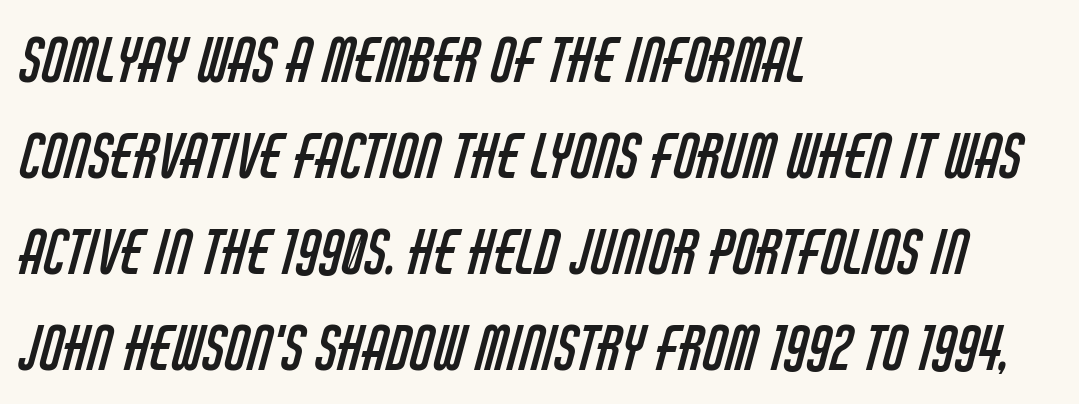
The image shows 60 px regular-weight, condensed sans-serif type; set left-aligned, normal line spacing (1.6x), normal letter spacing, not underlined; low stroke contrast and a large x-height.
